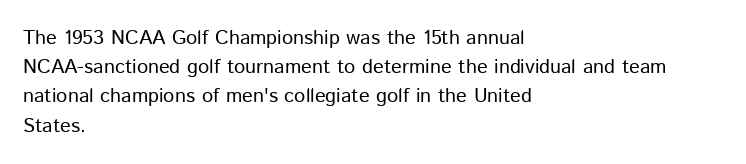
Q: Is the text bold? A: No.
Q: Is the text italic (slanted)? A: No, it is upright.
Q: Is the text underlined? A: No.
Q: How is the paragraph aligned? A: Left-aligned.
Q: Is the spacing between letters normal or unusually wide? A: Normal.
Q: Is the spacing between lines tight, normal or loose? A: Normal.
